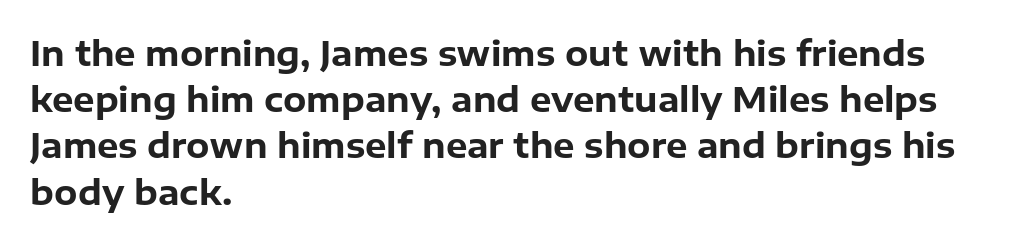
{"serif": "no", "italic": "no", "bold": "yes", "weight": "bold", "width": "normal", "stroke_contrast": "low", "x_height": "medium", "monospaced": "no", "underline": "no", "align": "left", "line_spacing": "normal", "line_spacing_ratio": 1.36, "letter_spacing": "normal", "letter_spacing_em": 0.0, "glyph_px": 34}
